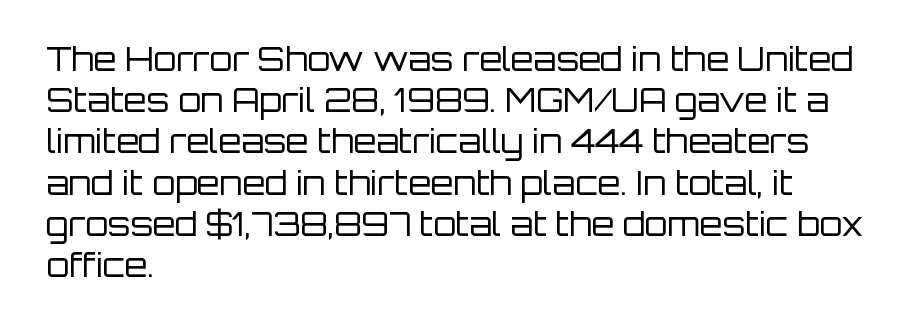
{"serif": "no", "italic": "no", "bold": "no", "weight": "regular", "width": "normal", "stroke_contrast": "low", "x_height": "large", "monospaced": "no", "underline": "no", "align": "left", "line_spacing": "normal", "line_spacing_ratio": 1.25, "letter_spacing": "normal", "letter_spacing_em": 0.0, "glyph_px": 33}
